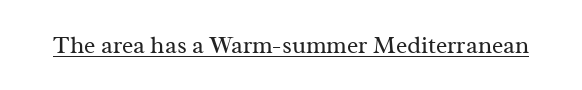
Q: Is the text bold? A: No.
Q: Is the text italic (slanted)? A: No, it is upright.
Q: Is the text underlined? A: Yes.
Q: Is the spacing between letters normal or unusually wide? A: Normal.
